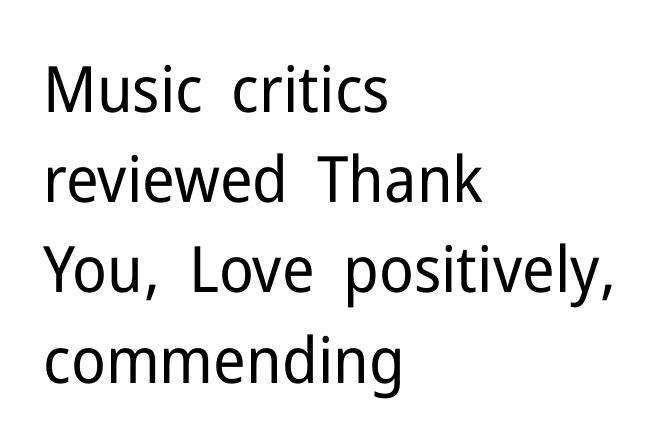
No extra tracking has been applied to these lines. Lines of text with bare space underneath. A sans-serif font was chosen for this passage. Honestly, the row spacing looks completely unremarkable. This rendering uses left alignment, leaving the right contour irregular.
